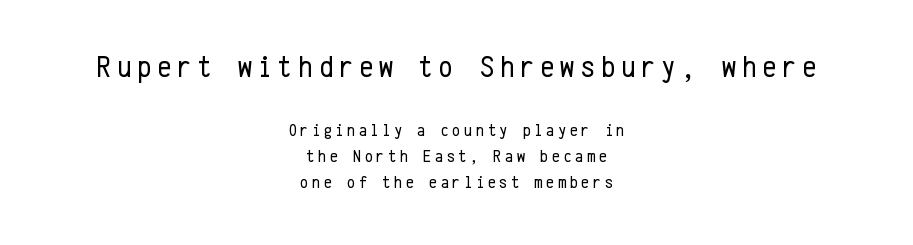
The text was rendered using a sans face with plain stroke endings. Quick note: interline space is typical. Heaviness? Minimal to ordinary, like unemphasized prose. The letterforms stand isolated, each surrounded by extra space.
